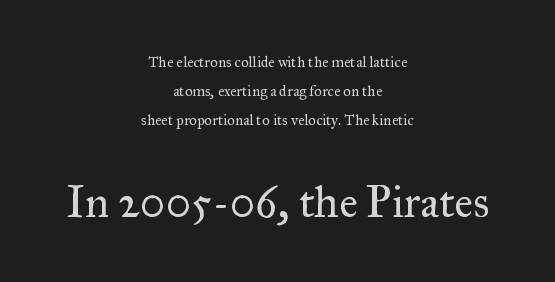
Q: Is the text bold? A: No.
Q: Is the text italic (slanted)? A: No, it is upright.
Q: Is the typeface a serif or a sans-serif typeface? A: Serif.
Q: Is the text underlined? A: No.
Q: How is the paragraph aligned? A: Centered.
Q: Is the spacing between letters normal or unusually wide? A: Normal.
Q: Is the spacing between lines tight, normal or loose? A: Loose.
Q: Which block of text is set in a larger size, the first (top) or the second (bottom)? A: The second (bottom) one.
Q: Width (condensed, normal, or wide)? A: Normal.
Q: Stroke contrast? A: Medium.
Q: x-height? A: Small.
Q: Monospaced? A: No.
